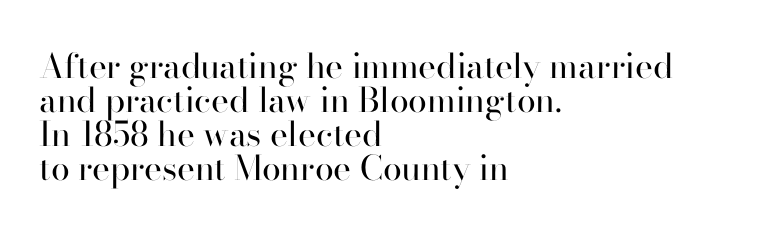
{"serif": "yes", "italic": "no", "bold": "no", "weight": "regular", "width": "normal", "stroke_contrast": "high", "x_height": "small", "monospaced": "no", "underline": "no", "align": "left", "line_spacing": "tight", "line_spacing_ratio": 1.0, "letter_spacing": "normal", "letter_spacing_em": 0.0, "glyph_px": 34}
